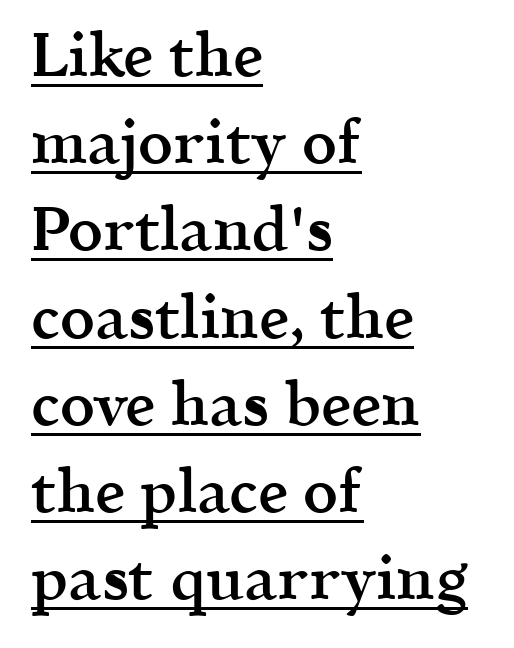
The leading is moderate, giving the passage an even texture. The passage shown is typed in a proportional face where columns would drift. The glyphs in this specimen are seriffed. Heft: intermediate — a semibold. Rendered with straight, roman letterforms. The typesetter chose a ragged-right arrangement here.
